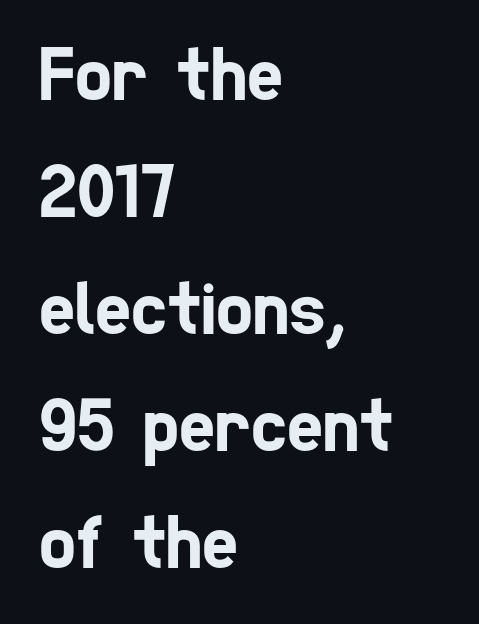
{"serif": "no", "width": "condensed", "stroke_contrast": "low", "x_height": "medium", "monospaced": "no", "underline": "no", "align": "left", "line_spacing": "normal", "line_spacing_ratio": 1.52, "letter_spacing": "normal", "letter_spacing_em": 0.0, "glyph_px": 77}
